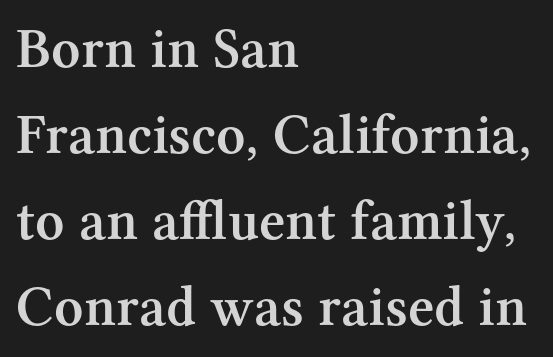
Q: Is the text bold? A: Semi-bold.
Q: Is the text italic (slanted)? A: No, it is upright.
Q: Is the typeface a serif or a sans-serif typeface? A: Serif.
Q: Is the text underlined? A: No.
Q: How is the paragraph aligned? A: Left-aligned.
Q: Is the spacing between letters normal or unusually wide? A: Normal.
Q: Is the spacing between lines tight, normal or loose? A: Normal.
Q: Width (condensed, normal, or wide)? A: Normal.
Q: Stroke contrast? A: Medium.
Q: x-height? A: Medium.
Q: Monospaced? A: No.
